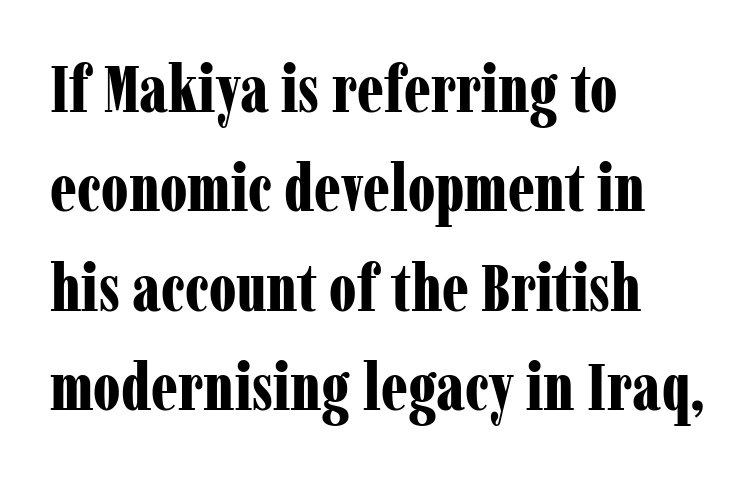
{"serif": "yes", "italic": "no", "bold": "yes", "weight": "bold", "width": "condensed", "stroke_contrast": "low", "x_height": "medium", "monospaced": "no", "underline": "no", "align": "left", "line_spacing": "normal", "line_spacing_ratio": 1.53, "letter_spacing": "normal", "letter_spacing_em": 0.0, "glyph_px": 65}
